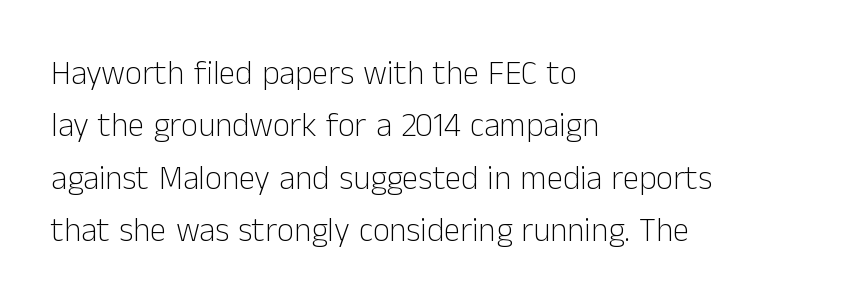
Vertical strokes here are truly vertical. Think standard paragraph weight, or any step lighter than that. The lines in this sample share a left origin and differ only in where they stop. The type family on display is of the sans-serif kind.
